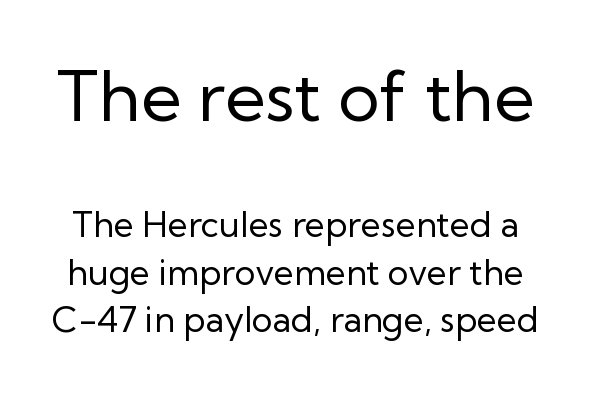
Short note: letters normally spaced. This sample uses a sans-serif face. A light-to-regular cut is what we see here. The space between consecutive lines is moderate.
